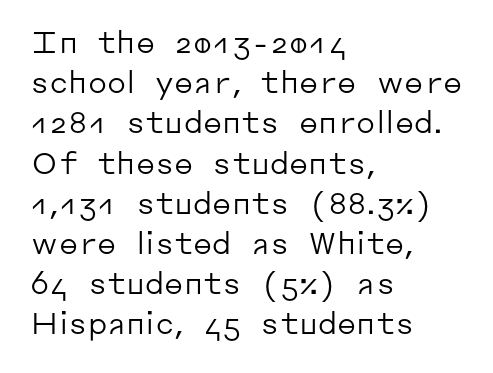
Q: Is the text bold? A: No.
Q: Is the text italic (slanted)? A: No, it is upright.
Q: Is the typeface a serif or a sans-serif typeface? A: Sans-serif.
Q: Is the text underlined? A: No.
Q: How is the paragraph aligned? A: Left-aligned.
Q: Is the spacing between letters normal or unusually wide? A: Normal.
Q: Is the spacing between lines tight, normal or loose? A: Normal.
Q: Width (condensed, normal, or wide)? A: Normal.
Q: Stroke contrast? A: Low.
Q: x-height? A: Medium.
Q: Monospaced? A: No.
